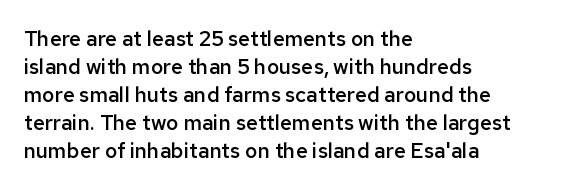
Q: Is the text bold? A: Semi-bold.
Q: Is the text italic (slanted)? A: No, it is upright.
Q: Is the text underlined? A: No.
Q: How is the paragraph aligned? A: Left-aligned.
Q: Is the spacing between letters normal or unusually wide? A: Normal.
Q: Is the spacing between lines tight, normal or loose? A: Normal.
